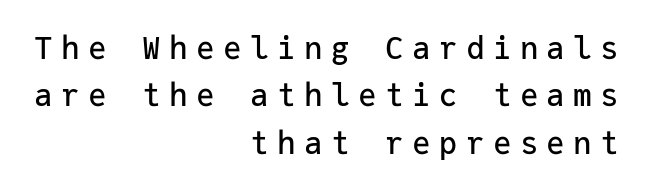
{"serif": "no", "italic": "no", "width": "normal", "stroke_contrast": "low", "x_height": "medium", "monospaced": "yes", "underline": "no", "align": "right", "line_spacing": "normal", "line_spacing_ratio": 1.53, "letter_spacing": "wide", "letter_spacing_em": 0.27, "glyph_px": 31}
